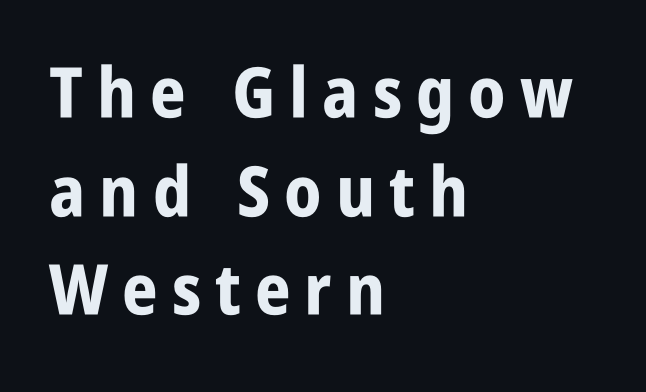
Any mark beneath the type? The region is blank. The font family rendered here belongs to the sans-serif group. The horizontal fit of the characters is loose and conspicuously gappy. Students, this is bold: see how much ink each stroke carries. Honestly, the row spacing looks completely unremarkable. Italic: no, the glyphs are upright roman.
